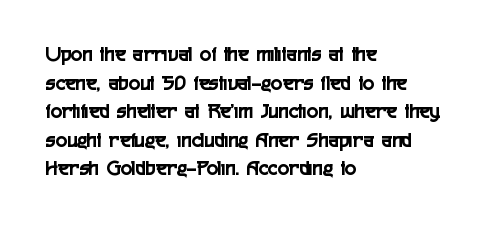
A normal amount of white space separates one row of letters from the next. Unmarked baselines from the first word to the last. These lines were composed using upright roman letters. Compared with typical body copy, the letter spacing here is the same. Line beginnings align vertically; line endings do not.
